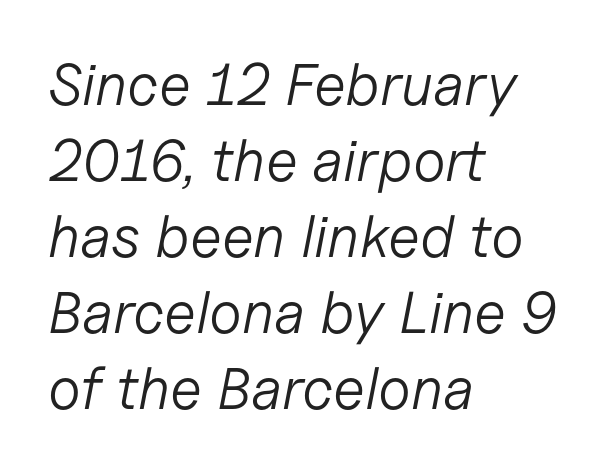
The image shows 59 px light type, italic (leaning right); set left-aligned, normal line spacing (1.29x), normal letter spacing, not underlined; low stroke contrast and a medium x-height.
